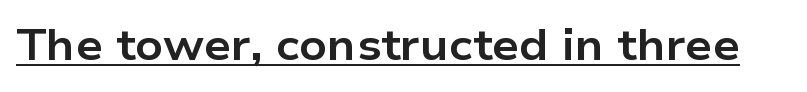
The face used here has the dense, thick strokes of a bold. Varying glyph widths throughout — classic text-font behaviour. Nobody touched the tracking dial on this one. Are there feet on the stems? There aren't — it's a sans. In terms of posture, this sample is upright. Somebody hit Ctrl+U on this one — the words are underlined.
